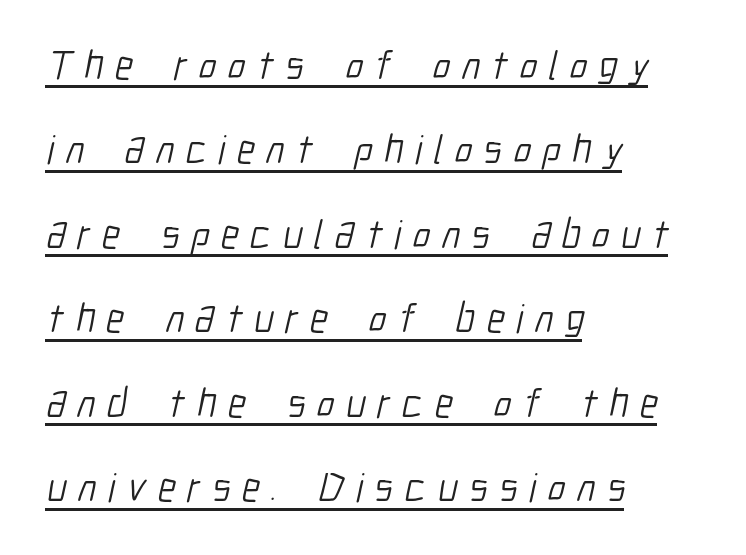
The image shows 41 px light, condensed sans-serif type; set left-aligned, loose line spacing (2.06x), unusually wide letter spacing (+0.28 em), underlined; low stroke contrast and a medium x-height.
